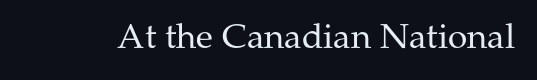
{"serif": "yes", "italic": "no", "bold": "no", "weight": "regular", "width": "normal", "stroke_contrast": "medium", "x_height": "medium", "monospaced": "no", "underline": "no", "letter_spacing": "normal", "letter_spacing_em": 0.0, "glyph_px": 35}
